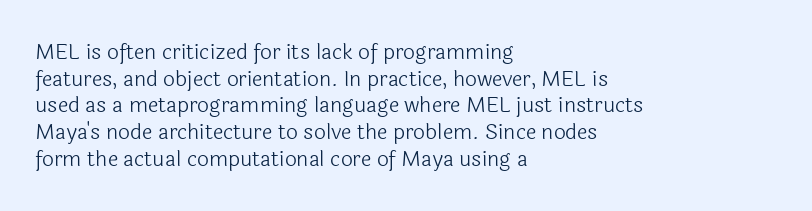
Q: Is the text bold? A: No.
Q: Is the text italic (slanted)? A: No, it is upright.
Q: Is the text underlined? A: No.
Q: How is the paragraph aligned? A: Left-aligned.
Q: Is the spacing between letters normal or unusually wide? A: Normal.
Q: Is the spacing between lines tight, normal or loose? A: Normal.
